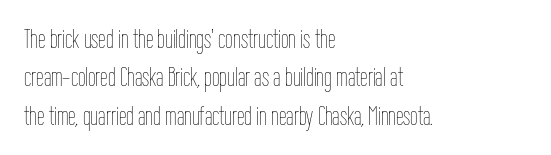
{"italic": "no", "bold": "no", "underline": "no", "align": "left", "line_spacing": "normal", "line_spacing_ratio": 1.42, "letter_spacing": "normal", "letter_spacing_em": 0.0, "glyph_px": 27}
